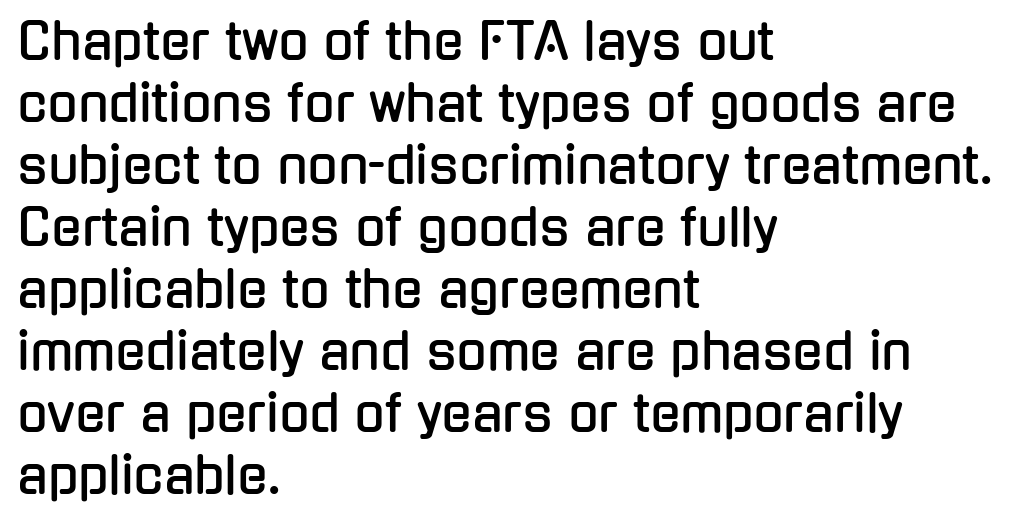
Q: Is the text italic (slanted)? A: No, it is upright.
Q: Is the typeface a serif or a sans-serif typeface? A: Sans-serif.
Q: Is the text underlined? A: No.
Q: How is the paragraph aligned? A: Left-aligned.
Q: Is the spacing between letters normal or unusually wide? A: Normal.
Q: Width (condensed, normal, or wide)? A: Condensed.
Q: Stroke contrast? A: Low.
Q: x-height? A: Medium.
Q: Monospaced? A: No.
